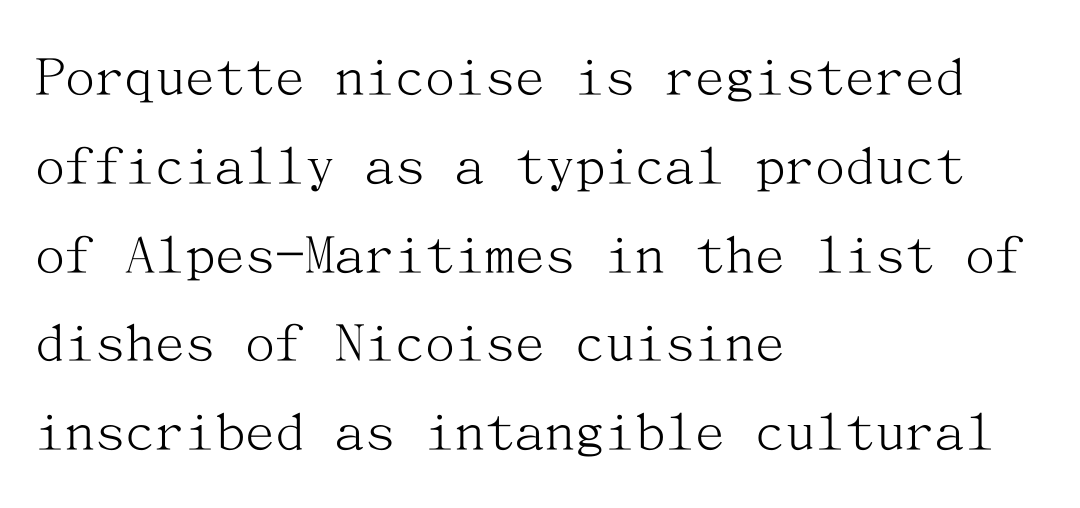
Look at the tracking — it's just the regular setting, nothing added. Clear beneath every line of the passage. The letters look calm and open, with moderate or lighter stems. Are there feet on the stems? There are — it's a serif. The rag falls on the right side of this text block.
